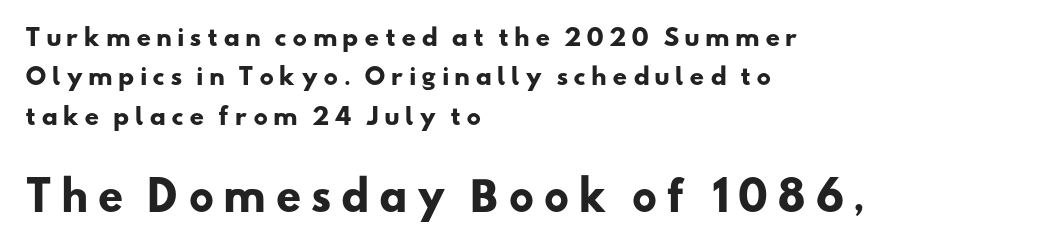
Q: Is the text bold? A: Yes.
Q: Is the typeface a serif or a sans-serif typeface? A: Sans-serif.
Q: Is the text underlined? A: No.
Q: How is the paragraph aligned? A: Left-aligned.
Q: Is the spacing between letters normal or unusually wide? A: Unusually wide.
Q: Which block of text is set in a larger size, the first (top) or the second (bottom)? A: The second (bottom) one.
Q: Width (condensed, normal, or wide)? A: Wide.
Q: Stroke contrast? A: Low.
Q: x-height? A: Small.
Q: Monospaced? A: No.
